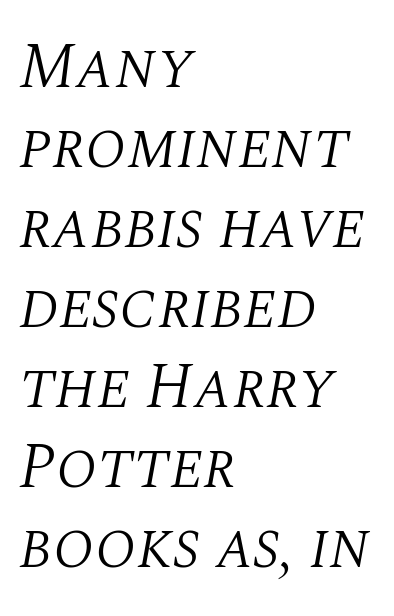
The image shows 64 px light serif type, italic (leaning right); set left-aligned, normal line spacing (1.25x), normal letter spacing, not underlined; medium stroke contrast and a large x-height.
